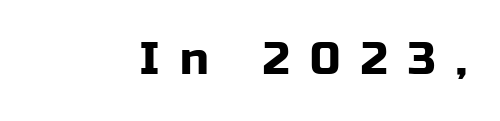
Between one letter and the next there's a generous, obvious gap. Unmarked baselines from the first word to the last. You could not count columns in this text — the font is proportionally spaced. Grotesque or geometric, the face here clearly has no serifs.
